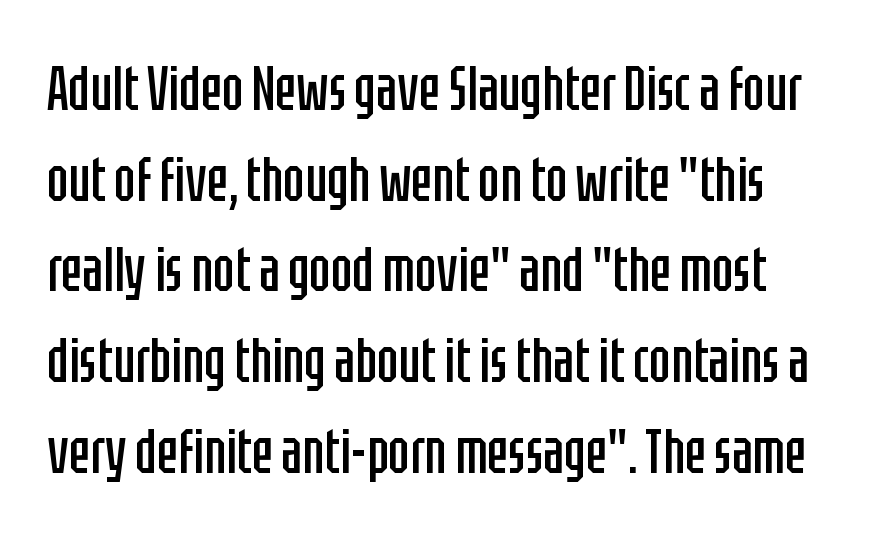
{"serif": "no", "italic": "no", "bold": "no", "weight": "regular", "width": "condensed", "stroke_contrast": "low", "x_height": "large", "monospaced": "no", "underline": "no", "align": "left", "line_spacing": "normal", "line_spacing_ratio": 1.44, "letter_spacing": "normal", "letter_spacing_em": 0.0, "glyph_px": 63}
